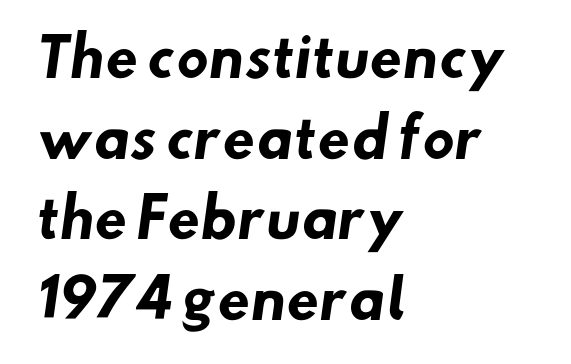
The type family on display is of the sans-serif kind. Successive baselines arrive at the customary interval. The rendering keeps characters at their native spacing. Plain, unruled lines of type.
